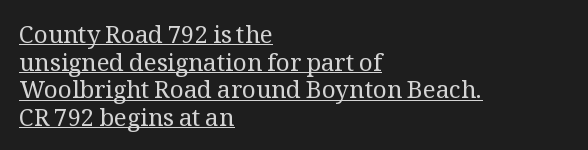
{"italic": "no", "bold": "no", "underline": "yes", "align": "left", "line_spacing": "tight", "line_spacing_ratio": 1.15, "letter_spacing": "normal", "letter_spacing_em": 0.0, "glyph_px": 24}
